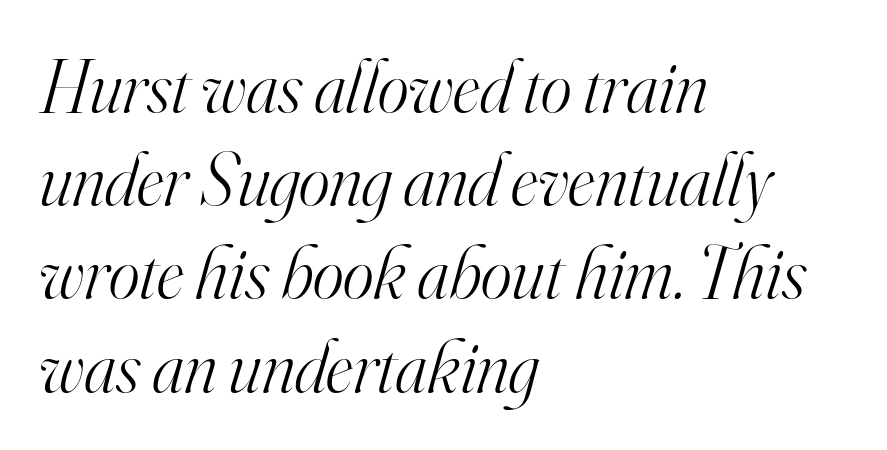
The image shows 74 px light serif type, italic (leaning right); set left-aligned, normal line spacing (1.26x), normal letter spacing, not underlined; high stroke contrast and a small x-height.
